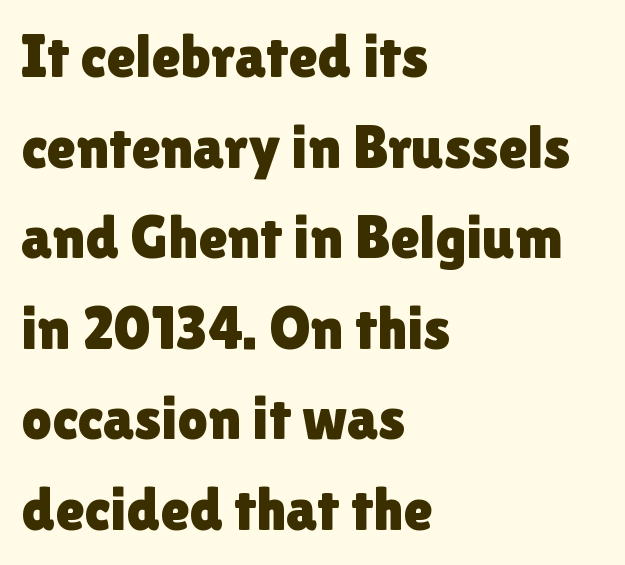
The image shows 60 px sans-serif type, upright; set left-aligned, normal line spacing (1.51x), normal letter spacing, not underlined; a medium x-height.
